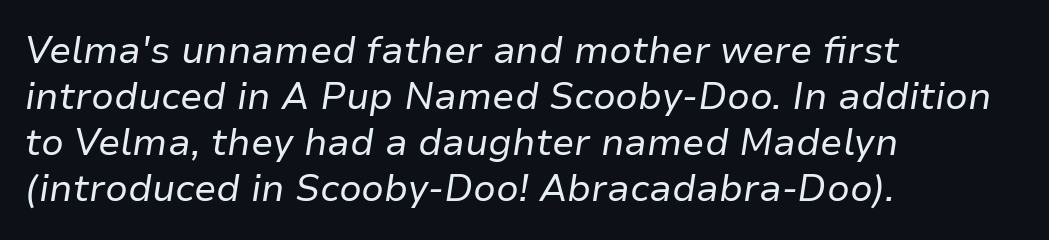
Q: Is the text bold? A: No.
Q: Is the text italic (slanted)? A: Yes, it leans right by about 9 degrees.
Q: Is the text underlined? A: No.
Q: How is the paragraph aligned? A: Left-aligned.
Q: Is the spacing between letters normal or unusually wide? A: Normal.
Q: Width (condensed, normal, or wide)? A: Normal.
Q: Stroke contrast? A: Low.
Q: x-height? A: Medium.
Q: Monospaced? A: No.
